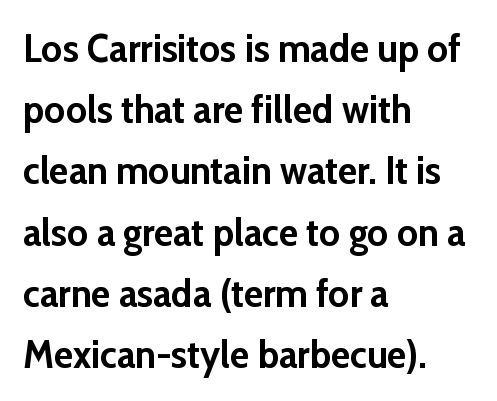
{"serif": "no", "italic": "no", "bold": "yes", "weight": "semibold", "width": "normal", "stroke_contrast": "low", "x_height": "medium", "monospaced": "no", "underline": "no", "align": "left", "line_spacing": "normal", "line_spacing_ratio": 1.53, "letter_spacing": "normal", "letter_spacing_em": 0.0, "glyph_px": 40}
